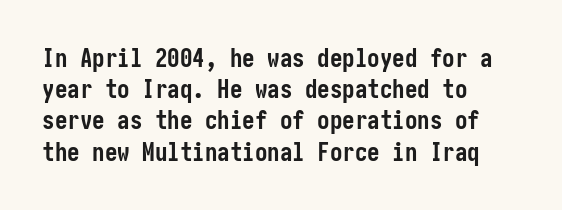
Q: Is the text bold? A: Yes.
Q: Is the text italic (slanted)? A: No, it is upright.
Q: Is the text underlined? A: No.
Q: How is the paragraph aligned? A: Left-aligned.
Q: Is the spacing between letters normal or unusually wide? A: Normal.
Q: Is the spacing between lines tight, normal or loose? A: Normal.
